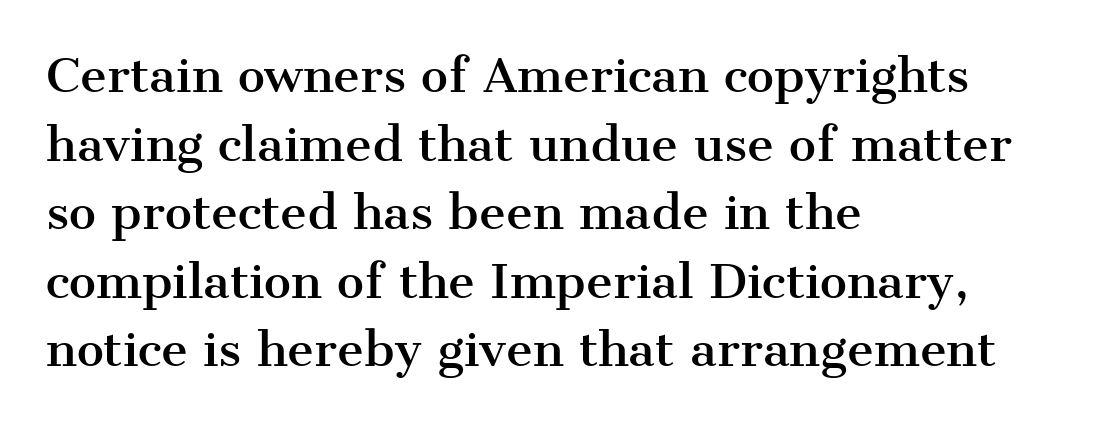
Q: Is the text italic (slanted)? A: No, it is upright.
Q: Is the typeface a serif or a sans-serif typeface? A: Serif.
Q: Is the text underlined? A: No.
Q: How is the paragraph aligned? A: Left-aligned.
Q: Is the spacing between letters normal or unusually wide? A: Normal.
Q: Is the spacing between lines tight, normal or loose? A: Normal.
Q: Width (condensed, normal, or wide)? A: Normal.
Q: Stroke contrast? A: Medium.
Q: x-height? A: Medium.
Q: Monospaced? A: No.
